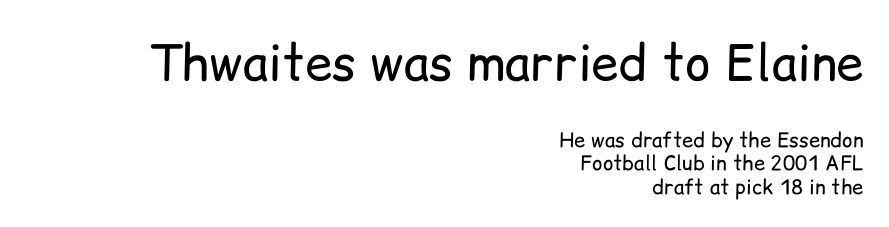
Q: Is the text bold? A: No.
Q: Is the text italic (slanted)? A: No, it is upright.
Q: Is the typeface a serif or a sans-serif typeface? A: Sans-serif.
Q: Is the text underlined? A: No.
Q: How is the paragraph aligned? A: Right-aligned.
Q: Is the spacing between letters normal or unusually wide? A: Normal.
Q: Which block of text is set in a larger size, the first (top) or the second (bottom)? A: The first (top) one.
Q: Width (condensed, normal, or wide)? A: Normal.
Q: Stroke contrast? A: Low.
Q: x-height? A: Medium.
Q: Monospaced? A: No.
